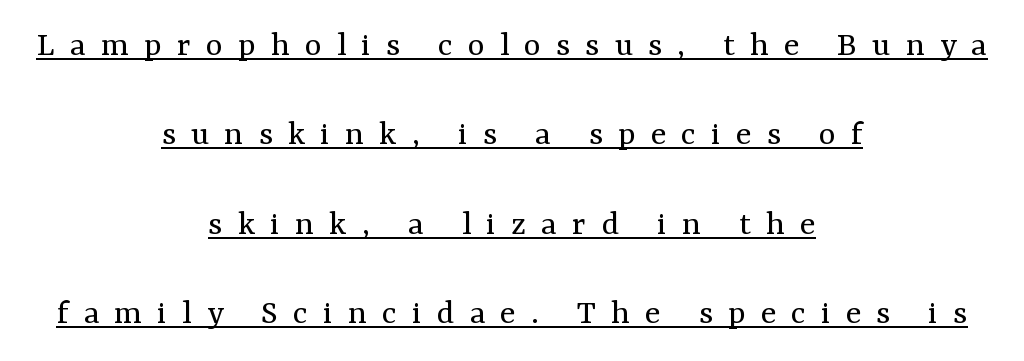
The image shows 36 px regular-weight serif type, upright; set centered, loose line spacing (2.48x), unusually wide letter spacing (+0.42 em), underlined; medium stroke contrast and a medium x-height.
